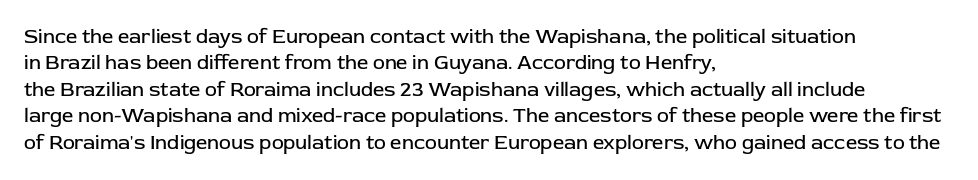
{"italic": "no", "bold": "no", "underline": "no", "align": "left", "line_spacing": "normal", "line_spacing_ratio": 1.32, "letter_spacing": "normal", "letter_spacing_em": 0.0, "glyph_px": 20}
